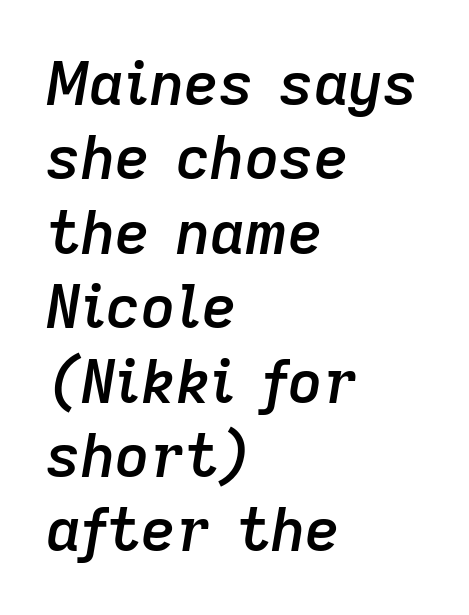
Left-aligned paragraph, ragged on the right. Students, this is semibold: more ink than regular, less than bold. Glyph-to-glyph distance matches everyday printed text. The glyphs look as if they've been sheared to an angle. The foot of each line stays bare and open. This sample has the flowing, uneven cadence of proportional lettering.
